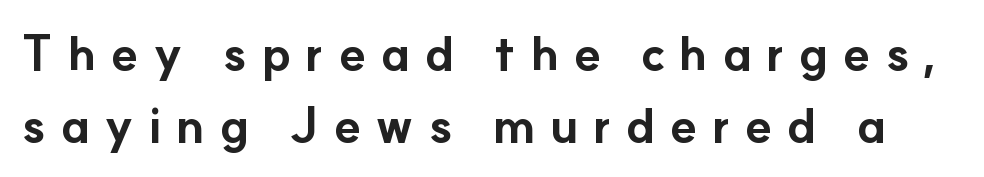
The image shows 49 px bold sans-serif type, upright; set normal line spacing (1.47x), unusually wide letter spacing (+0.29 em), not underlined; low stroke contrast and a small x-height.
